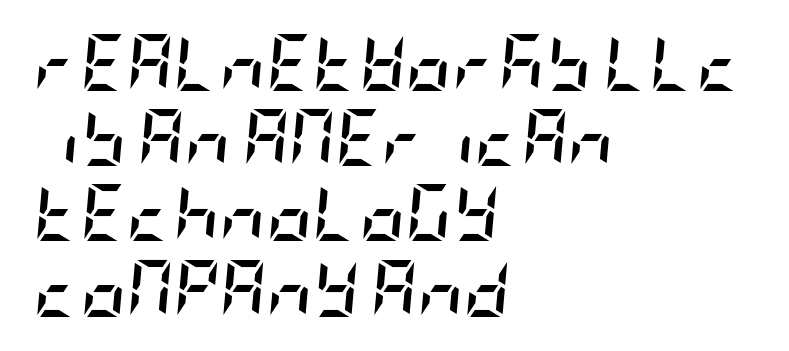
The image shows 57 px semibold, condensed type, italic (leaning right); set left-aligned, normal line spacing (1.32x), normal letter spacing, not underlined; low stroke contrast and a large x-height.
